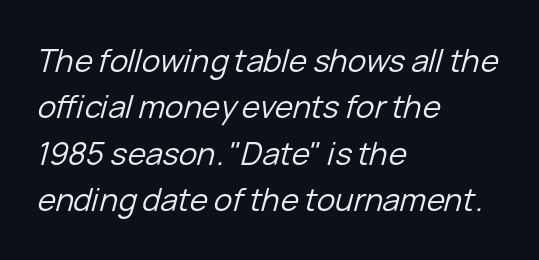
Q: Is the text bold? A: No.
Q: Is the text italic (slanted)? A: Yes, it leans right by about 15 degrees.
Q: Is the text underlined? A: No.
Q: How is the paragraph aligned? A: Left-aligned.
Q: Is the spacing between letters normal or unusually wide? A: Normal.
Q: Is the spacing between lines tight, normal or loose? A: Normal.
Q: Width (condensed, normal, or wide)? A: Normal.
Q: Stroke contrast? A: Low.
Q: x-height? A: Medium.
Q: Monospaced? A: No.
